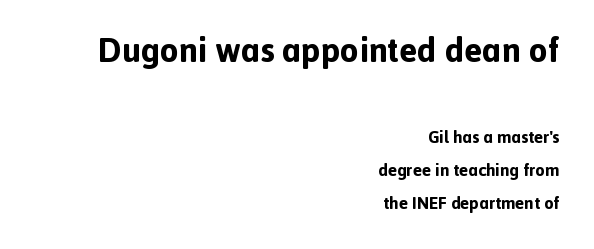
The image shows 34 px bold sans-serif type, upright; set right-aligned, loose line spacing (1.96x), normal letter spacing, not underlined; the first (top) block is 2.0x larger; a medium x-height.
